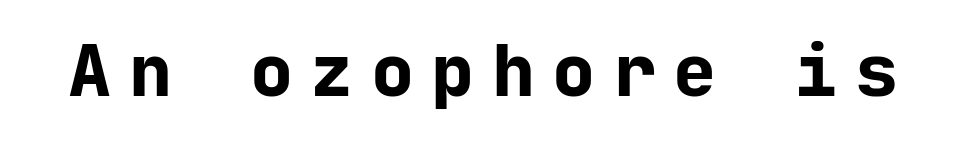
{"serif": "no", "italic": "no", "bold": "yes", "weight": "bold", "width": "normal", "stroke_contrast": "low", "x_height": "medium", "monospaced": "yes", "underline": "no", "letter_spacing": "wide", "letter_spacing_em": 0.24, "glyph_px": 72}
